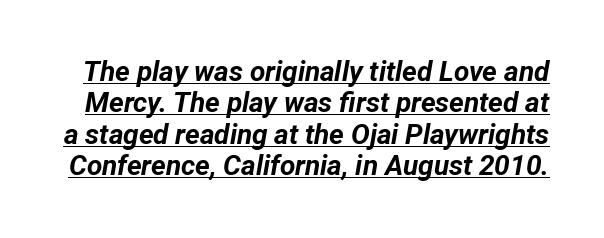
Q: Is the text bold? A: Yes.
Q: Is the text italic (slanted)? A: Yes, it leans right by about 12 degrees.
Q: Is the text underlined? A: Yes.
Q: Is the spacing between letters normal or unusually wide? A: Normal.
Q: Is the spacing between lines tight, normal or loose? A: Tight.
Q: Width (condensed, normal, or wide)? A: Normal.
Q: Stroke contrast? A: Low.
Q: x-height? A: Medium.
Q: Monospaced? A: No.
